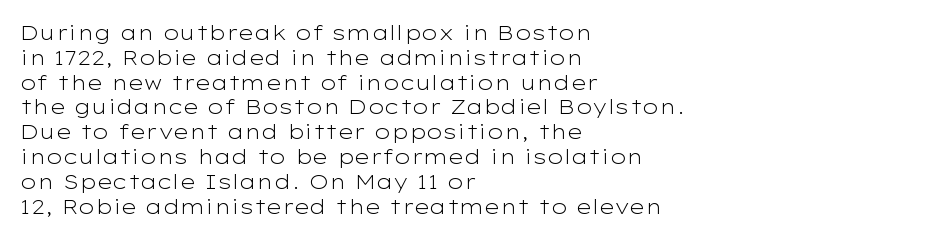
{"italic": "no", "bold": "no", "underline": "no", "align": "left", "line_spacing_ratio": 1.24, "letter_spacing": "normal", "letter_spacing_em": 0.0, "glyph_px": 20}
